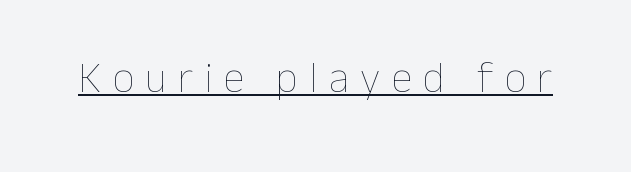
{"italic": "no", "bold": "no", "weight": "thin", "width": "normal", "stroke_contrast": "low", "x_height": "medium", "monospaced": "no", "underline": "yes", "letter_spacing": "wide", "letter_spacing_em": 0.26, "glyph_px": 43}
